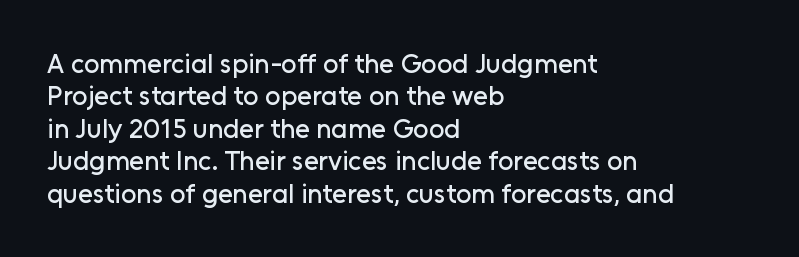
Q: Is the text italic (slanted)? A: No, it is upright.
Q: Is the text underlined? A: No.
Q: How is the paragraph aligned? A: Left-aligned.
Q: Is the spacing between letters normal or unusually wide? A: Normal.
